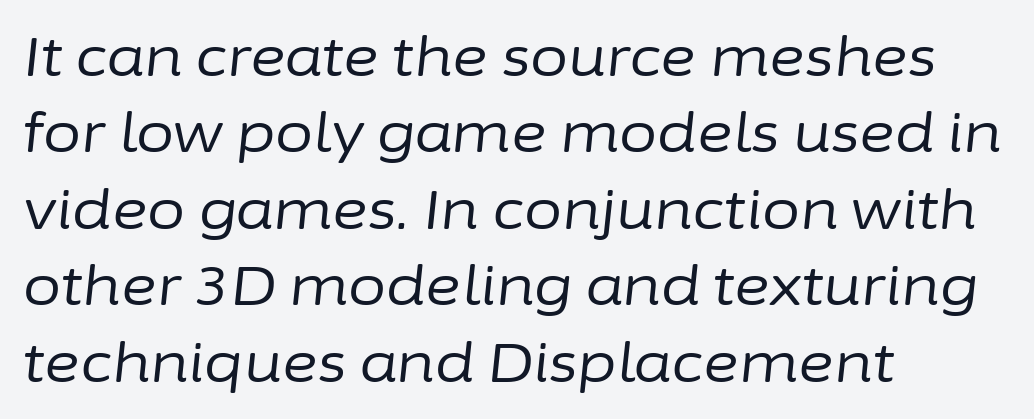
{"italic": "yes", "lean": "right", "slant_degrees": 6, "bold": "no", "weight": "regular", "width": "normal", "stroke_contrast": "low", "x_height": "medium", "monospaced": "no", "underline": "no", "align": "left", "line_spacing": "normal", "line_spacing_ratio": 1.39, "letter_spacing": "normal", "letter_spacing_em": 0.0, "glyph_px": 55}
